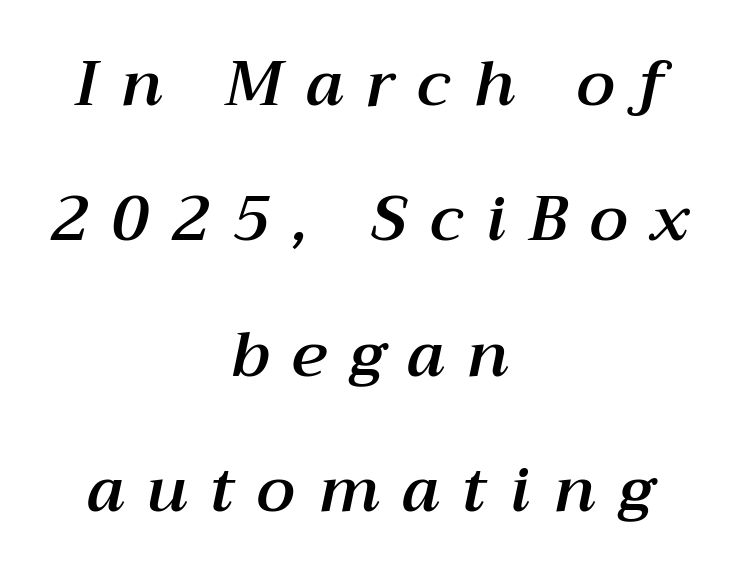
{"italic": "yes", "lean": "right", "slant_degrees": 12, "width": "normal", "stroke_contrast": "medium", "x_height": "medium", "monospaced": "no", "underline": "no", "align": "center", "line_spacing": "loose", "line_spacing_ratio": 2.15, "letter_spacing": "wide", "letter_spacing_em": 0.37, "glyph_px": 63}
